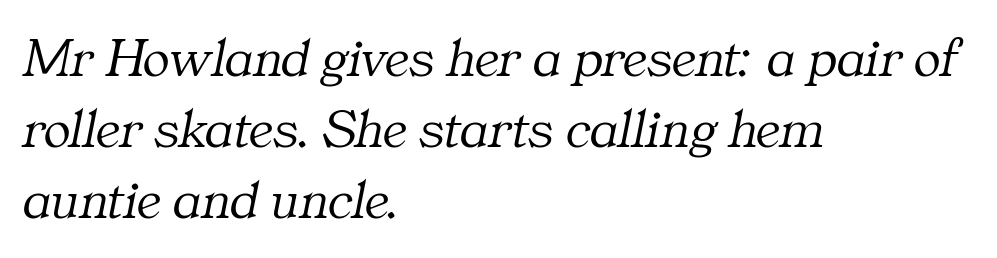
The image shows 56 px light serif type, italic (leaning right); set left-aligned, normal line spacing (1.27x), normal letter spacing, not underlined; medium stroke contrast and a medium x-height.
